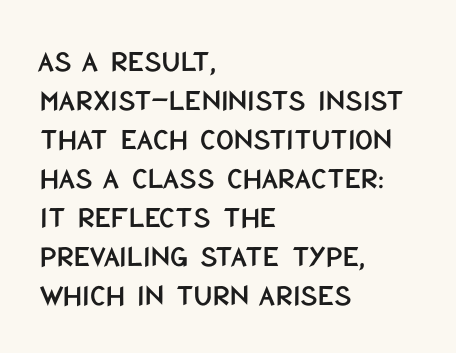
Q: Is the text italic (slanted)? A: No, it is upright.
Q: Is the typeface a serif or a sans-serif typeface? A: Sans-serif.
Q: Is the text underlined? A: No.
Q: How is the paragraph aligned? A: Left-aligned.
Q: Is the spacing between letters normal or unusually wide? A: Normal.
Q: Is the spacing between lines tight, normal or loose? A: Normal.
Q: Width (condensed, normal, or wide)? A: Condensed.
Q: Stroke contrast? A: Low.
Q: x-height? A: Large.
Q: Monospaced? A: No.
